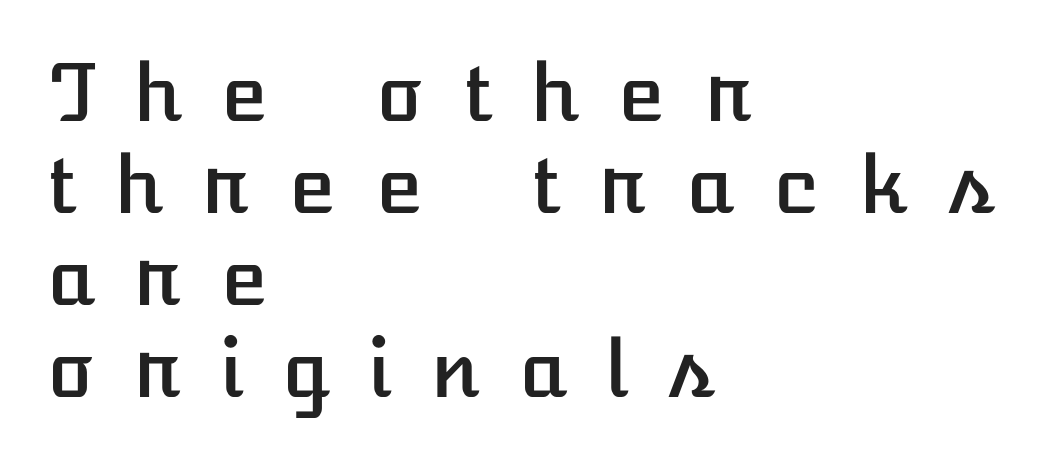
Q: Is the text italic (slanted)? A: No, it is upright.
Q: Is the text underlined? A: No.
Q: How is the paragraph aligned? A: Left-aligned.
Q: Is the spacing between letters normal or unusually wide? A: Unusually wide.
Q: Width (condensed, normal, or wide)? A: Normal.
Q: Stroke contrast? A: Low.
Q: x-height? A: Medium.
